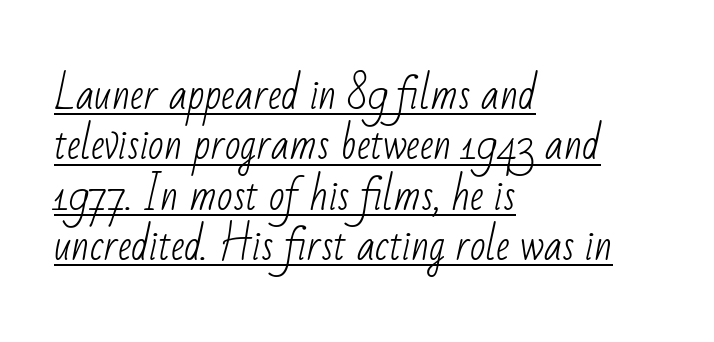
Q: Is the text bold? A: No.
Q: Is the typeface a serif or a sans-serif typeface? A: Sans-serif.
Q: Is the text underlined? A: Yes.
Q: How is the paragraph aligned? A: Left-aligned.
Q: Is the spacing between letters normal or unusually wide? A: Normal.
Q: Width (condensed, normal, or wide)? A: Condensed.
Q: Stroke contrast? A: Low.
Q: x-height? A: Small.
Q: Monospaced? A: No.
